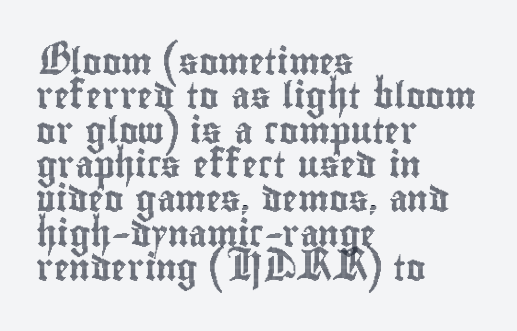
{"italic": "no", "underline": "no", "align": "left", "line_spacing": "normal", "line_spacing_ratio": 1.32, "letter_spacing": "normal", "letter_spacing_em": 0.0, "glyph_px": 26}
